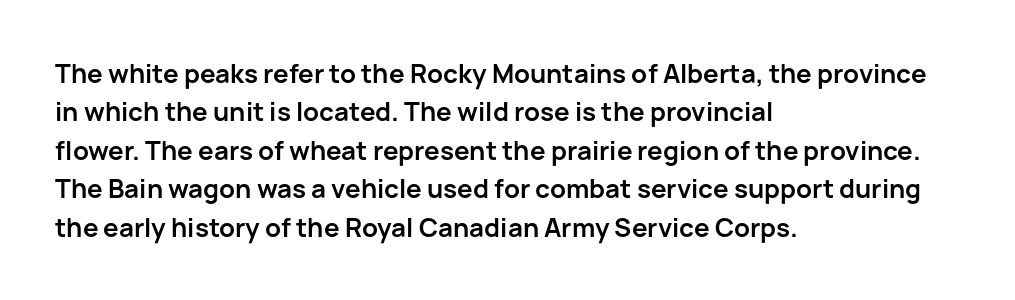
The image shows 26 px bold type, upright; set left-aligned, normal line spacing (1.48x), normal letter spacing, not underlined.
